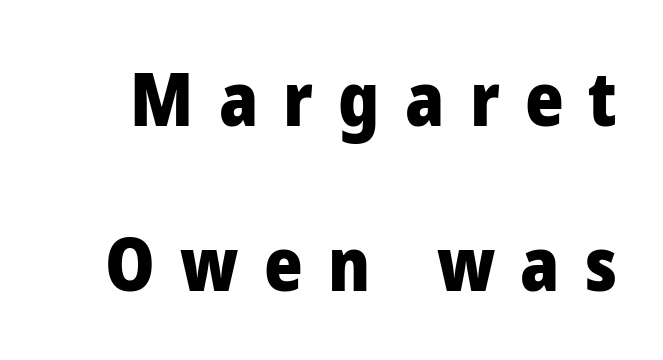
The gap between lines stays unmarked. Is this a fixed-width face? No — the glyphs have proportional, varying widths. The rendering inserts visible extra space after every character. In terms of weight, the rendering is a true, heavy bold. The specimen reads as upright at a glance.
